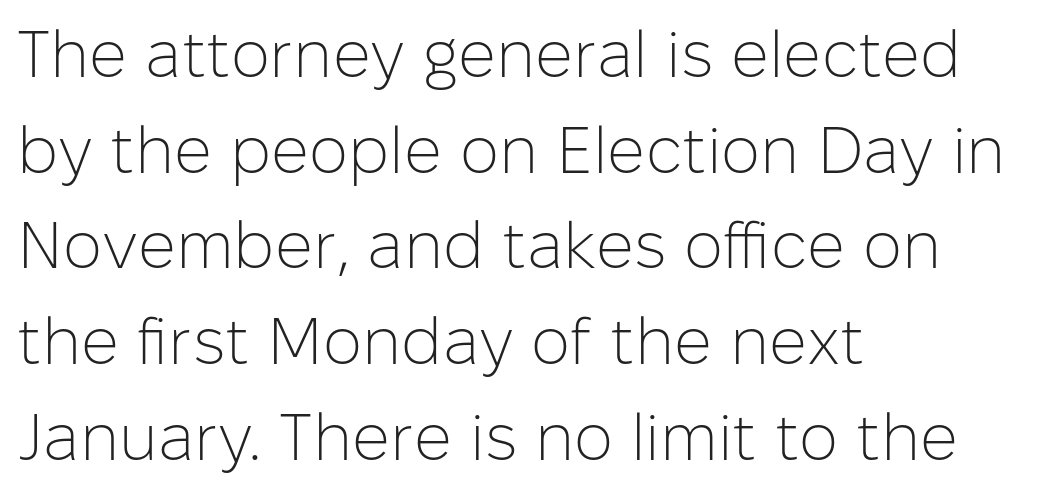
{"serif": "no", "italic": "no", "bold": "no", "weight": "light", "width": "normal", "stroke_contrast": "low", "x_height": "medium", "monospaced": "no", "underline": "no", "align": "left", "line_spacing": "normal", "line_spacing_ratio": 1.45, "letter_spacing": "normal", "letter_spacing_em": 0.0, "glyph_px": 66}
